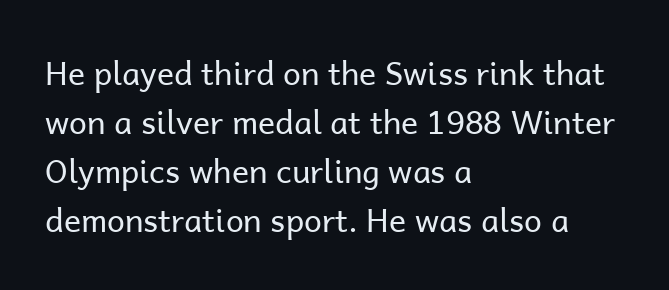
{"serif": "no", "italic": "no", "bold": "no", "weight": "regular", "width": "normal", "stroke_contrast": "low", "x_height": "medium", "monospaced": "no", "underline": "no", "align": "left", "line_spacing": "normal", "line_spacing_ratio": 1.53, "letter_spacing": "normal", "letter_spacing_em": 0.0, "glyph_px": 32}
